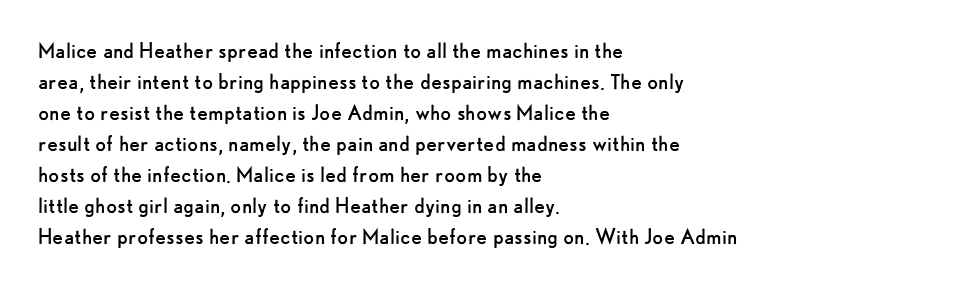
A light-to-regular cut is what we see here. Clear beneath every line of the passage. Vertical strokes here are truly vertical. The passage shown has conventional tracking throughout. Leftover space on each line is placed entirely after the last word.
